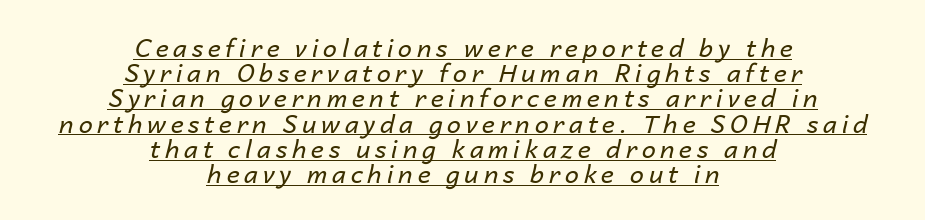
Q: Is the text bold? A: No.
Q: Is the text italic (slanted)? A: Yes, it leans right by about 14 degrees.
Q: Is the text underlined? A: Yes.
Q: How is the paragraph aligned? A: Centered.
Q: Is the spacing between lines tight, normal or loose? A: Tight.
